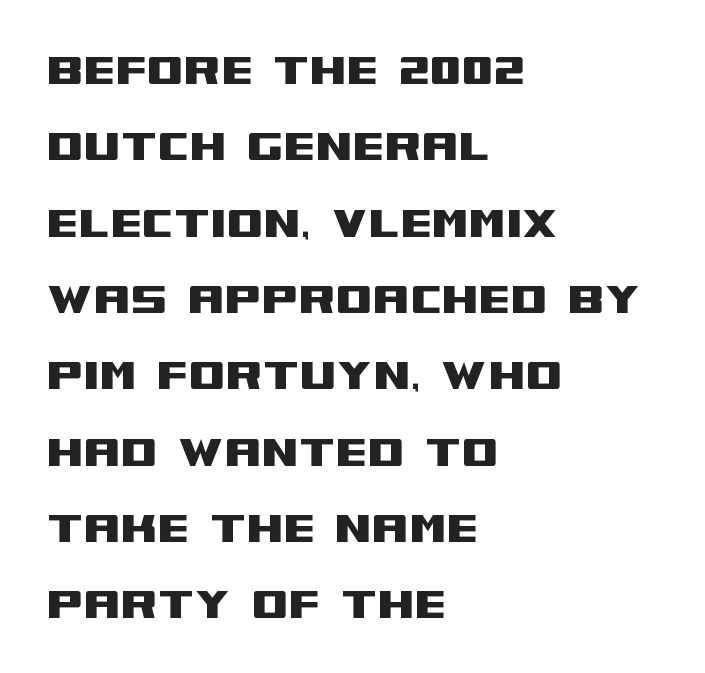
Is this a sans? Yes — the strokes have no serifs. Whoever set this chose a conventional vertical rhythm. Descenders are the only things crossing below the line. Typeset ragged right — the left edge is the straight one.
